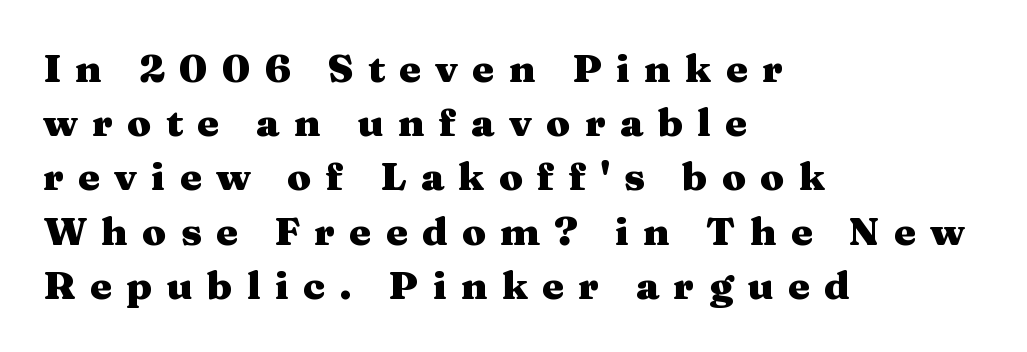
A full-strength bold gives these letters their thick strokes. Designer's note — italics off, roman on. Unmarked baselines from the first word to the last. Does the copy run flush right? No — it runs flush left. This sample uses a serif face.
